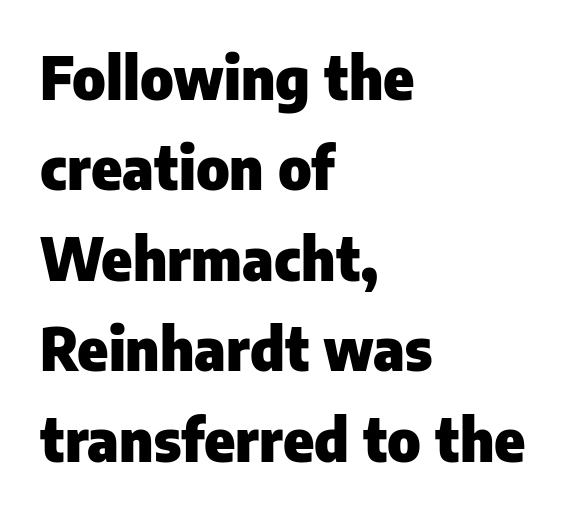
The image shows 58 px heavy sans-serif type, upright; set left-aligned, normal line spacing (1.56x), normal letter spacing, not underlined; low stroke contrast and a medium x-height.
